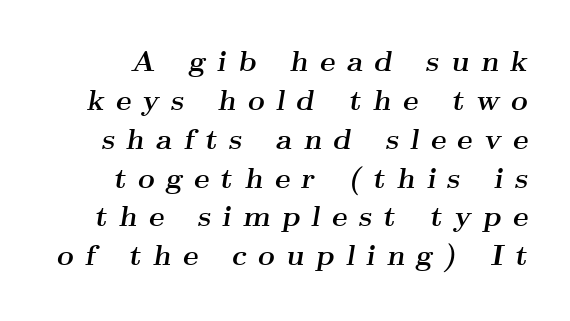
{"serif": "yes", "italic": "yes", "lean": "right", "slant_degrees": 9, "bold": "yes", "weight": "semibold", "width": "wide", "stroke_contrast": "medium", "x_height": "small", "monospaced": "no", "underline": "no", "line_spacing": "normal", "line_spacing_ratio": 1.34, "letter_spacing": "wide", "letter_spacing_em": 0.39, "glyph_px": 29}
